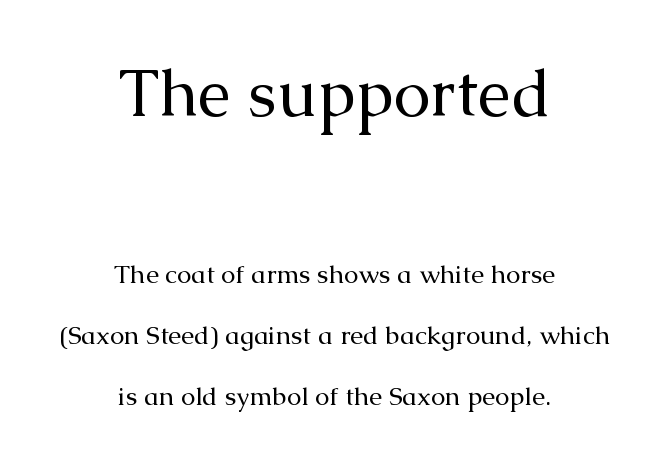
Both edges are ragged and mirror each other, which tells us the setting is centered. A serif font was chosen for this passage. What stands out about the letter spacing? Nothing — it is the standard amount. The gap between lines stays unmarked. Is the stroke heavy? The answer is a plain regular-or-lighter. Reading top to bottom, the characters get smaller at the block break.
